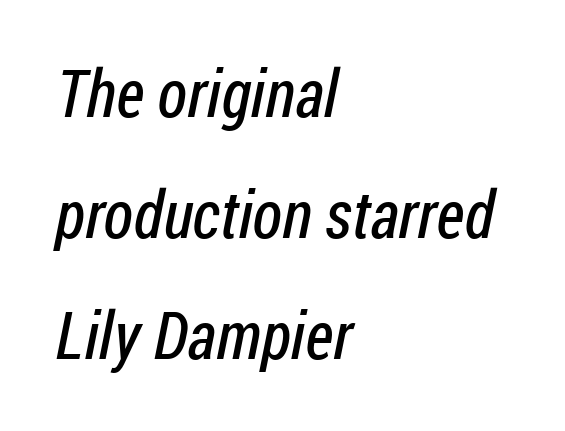
Each letter keeps its own natural width here, so spacing adapts to shape. The rendering anchors every line to the left-hand side. Beneath every word, the page is bare. A light-to-regular cut is what we see here. A typesetter would call this zero additional tracking. Nope, no serifs anywhere on these letters.
